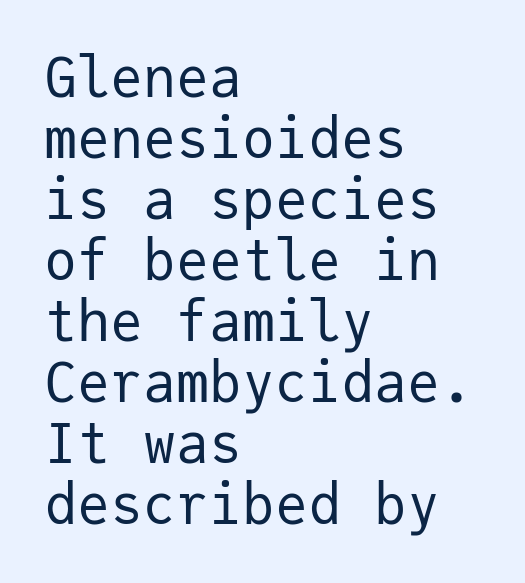
The image shows 55 px regular-weight sans-serif type, upright, monospaced; set left-aligned, tight line spacing (1.11x), normal letter spacing, not underlined; low stroke contrast and a medium x-height.
